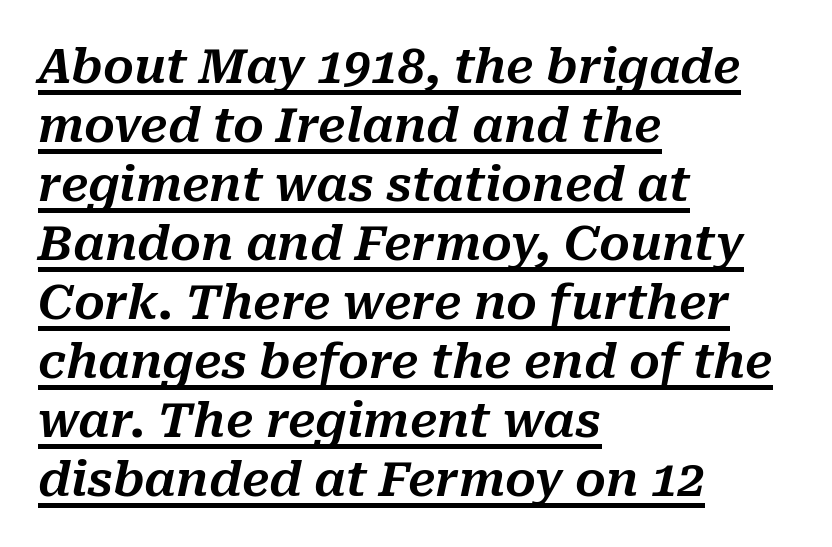
Q: Is the text italic (slanted)? A: Yes, it leans right by about 10 degrees.
Q: Is the text underlined? A: Yes.
Q: How is the paragraph aligned? A: Left-aligned.
Q: Is the spacing between letters normal or unusually wide? A: Normal.
Q: Width (condensed, normal, or wide)? A: Normal.
Q: Stroke contrast? A: Medium.
Q: x-height? A: Medium.
Q: Monospaced? A: No.
